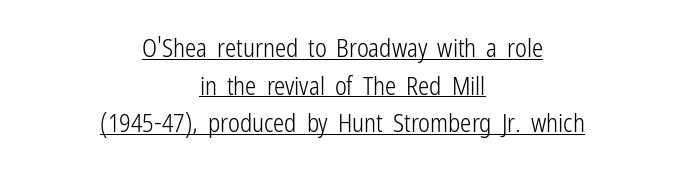
Q: Is the text bold? A: No.
Q: Is the text italic (slanted)? A: No, it is upright.
Q: Is the text underlined? A: Yes.
Q: How is the paragraph aligned? A: Centered.
Q: Is the spacing between letters normal or unusually wide? A: Normal.
Q: Is the spacing between lines tight, normal or loose? A: Normal.
